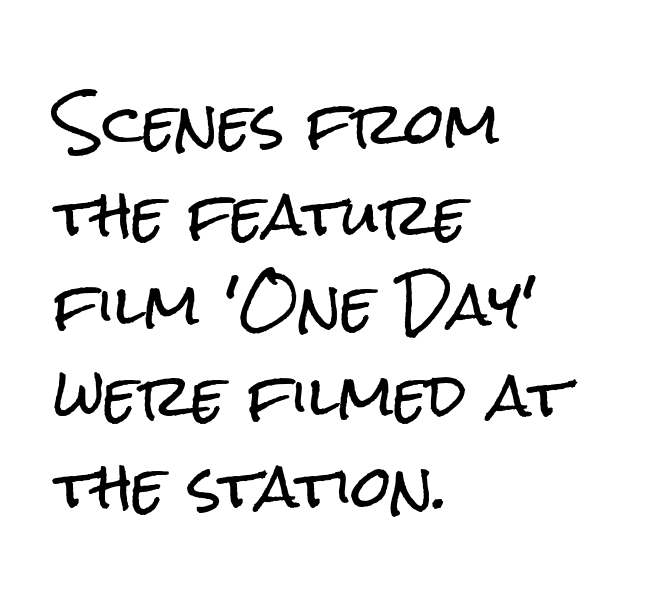
The image shows 57 px condensed sans-serif type, upright; set left-aligned, normal line spacing (1.59x), normal letter spacing, not underlined; low stroke contrast and a medium x-height.
